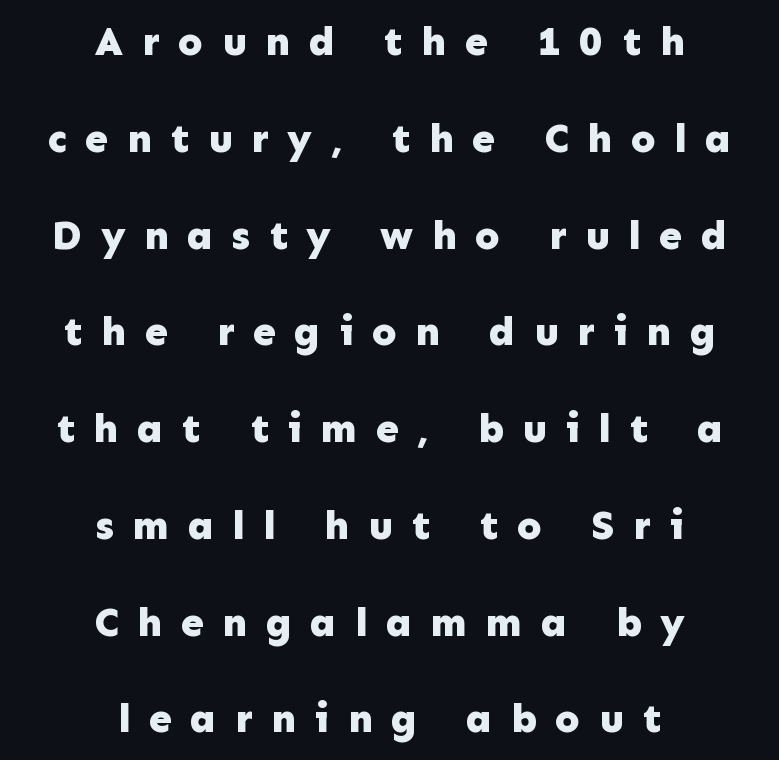
Q: Is the text bold? A: Yes.
Q: Is the text italic (slanted)? A: No, it is upright.
Q: Is the typeface a serif or a sans-serif typeface? A: Sans-serif.
Q: Is the text underlined? A: No.
Q: How is the paragraph aligned? A: Centered.
Q: Is the spacing between letters normal or unusually wide? A: Unusually wide.
Q: Is the spacing between lines tight, normal or loose? A: Loose.
Q: Width (condensed, normal, or wide)? A: Normal.
Q: Stroke contrast? A: Low.
Q: x-height? A: Medium.
Q: Monospaced? A: No.
